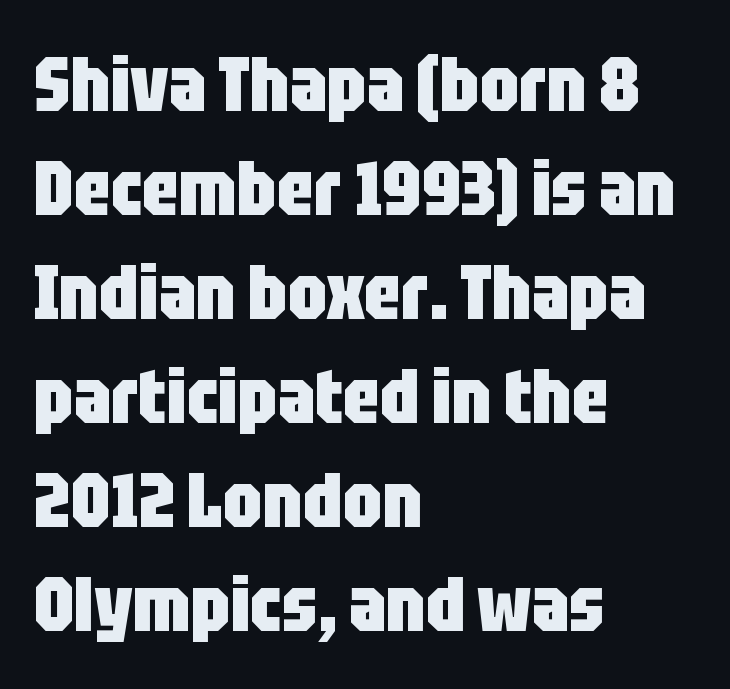
Q: Is the text bold? A: Yes.
Q: Is the text italic (slanted)? A: No, it is upright.
Q: Is the typeface a serif or a sans-serif typeface? A: Sans-serif.
Q: Is the text underlined? A: No.
Q: How is the paragraph aligned? A: Left-aligned.
Q: Is the spacing between letters normal or unusually wide? A: Normal.
Q: Is the spacing between lines tight, normal or loose? A: Normal.
Q: Width (condensed, normal, or wide)? A: Condensed.
Q: Stroke contrast? A: Low.
Q: x-height? A: Large.
Q: Monospaced? A: No.
